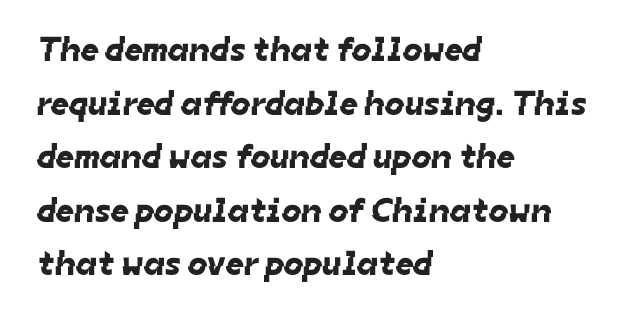
The designer left line spacing at the default. Is the letter spacing exaggerated? No — it looks like the ordinary default. These lines stack with their left ends in a neat column. Here the designer chose a conventional face with non-uniform glyph widths. Underline: absent.
